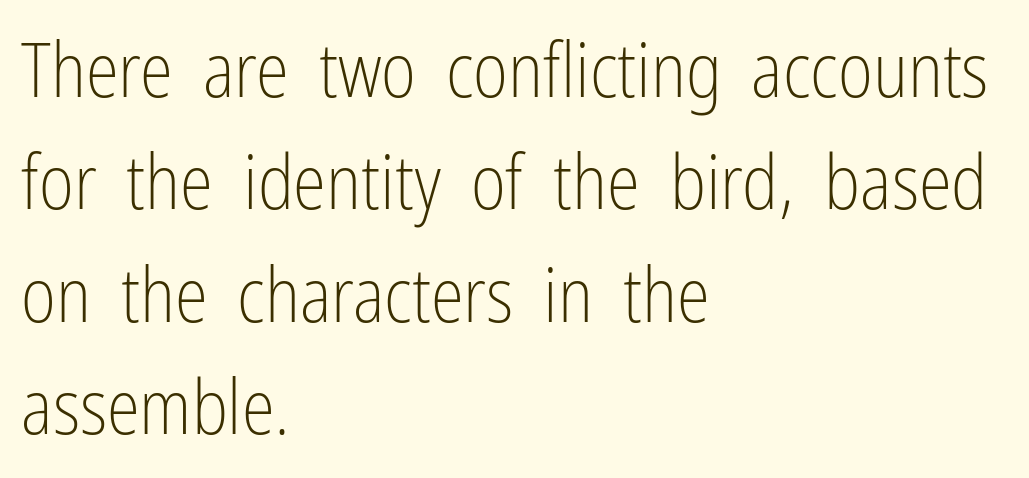
Q: Is the text bold? A: No.
Q: Is the text italic (slanted)? A: No, it is upright.
Q: Is the typeface a serif or a sans-serif typeface? A: Sans-serif.
Q: Is the text underlined? A: No.
Q: How is the paragraph aligned? A: Left-aligned.
Q: Is the spacing between letters normal or unusually wide? A: Normal.
Q: Is the spacing between lines tight, normal or loose? A: Normal.
Q: Width (condensed, normal, or wide)? A: Condensed.
Q: Stroke contrast? A: Low.
Q: x-height? A: Medium.
Q: Monospaced? A: No.
